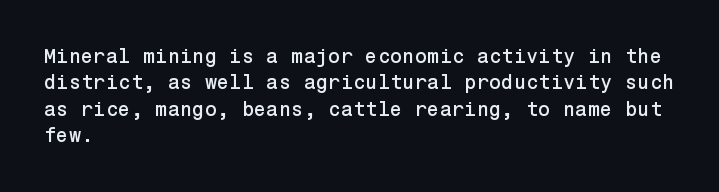
Default kerning and tracking; the words read as compact shapes. Evenly set lines give the paragraph a standard silhouette. In CSS terms this would be text-align: left. A bare baseline throughout the passage. Every character sits straight up, as roman type does.
